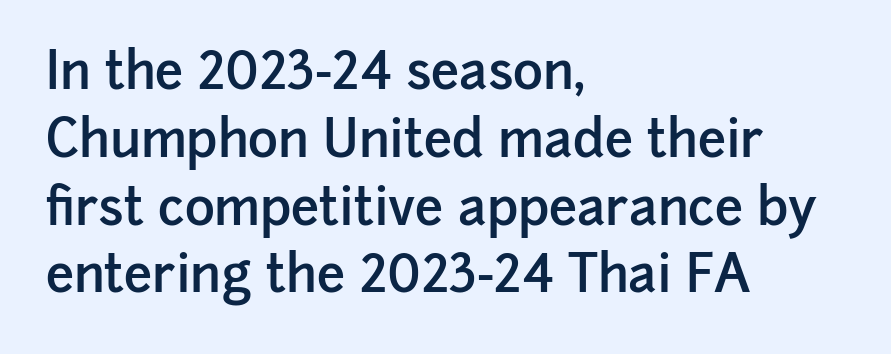
The image shows 51 px semibold sans-serif type, upright; set left-aligned, normal line spacing (1.33x), normal letter spacing, not underlined; low stroke contrast and a medium x-height.
